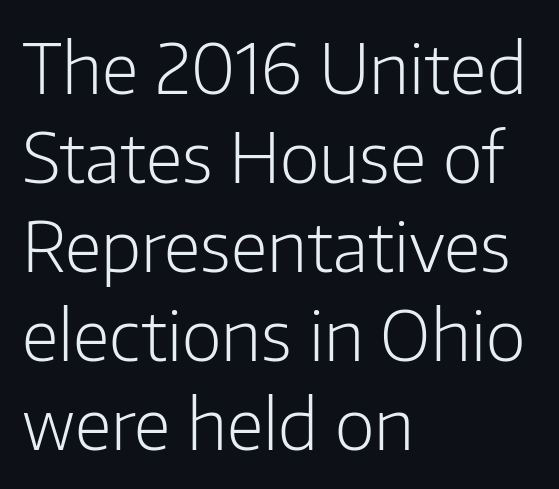
The image shows 69 px light sans-serif type, upright; set left-aligned, normal line spacing (1.29x), normal letter spacing, not underlined; low stroke contrast and a medium x-height.
